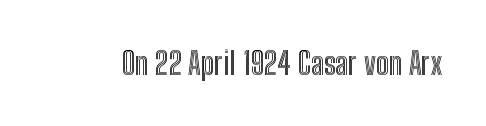
The foot of each line stays bare and open. This sample uses an upright cut, with every glyph sitting square on the baseline. Varying glyph widths throughout — classic text-font behaviour. This sample uses plain, unmodified letter spacing.
